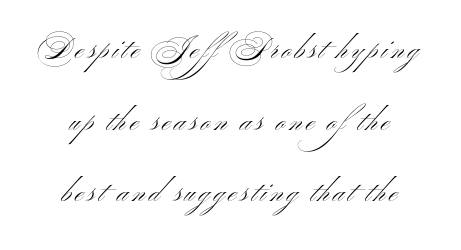
{"serif": "no", "bold": "no", "weight": "light", "width": "wide", "stroke_contrast": "medium", "x_height": "small", "monospaced": "no", "underline": "no", "align": "center", "line_spacing": "loose", "line_spacing_ratio": 2.47, "glyph_px": 29}
